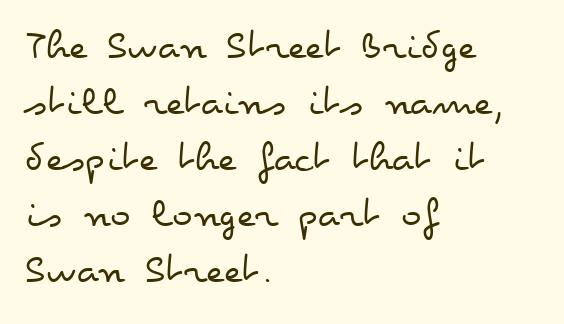
The typeface has the unassuming heft of standard copy or less. Quick note: interline space is typical. In terms of letterspacing, this is plain default setting. Each row of text sits above clean, open space. These lines are rendered in a variable-pitch font. Left-aligned paragraph, ragged on the right.
